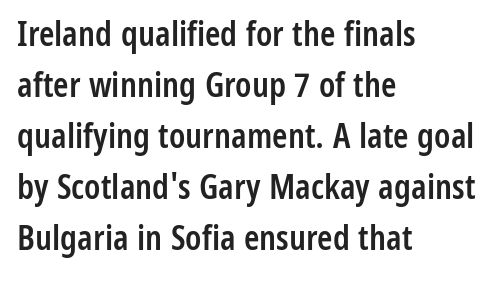
Style check: upright. These lines are set flush left with a ragged right edge. The line texture is even and compact thanks to regular tracking. Lines of text with bare space underneath. Think of a printed novel: that variable character pitch is what you see here.
